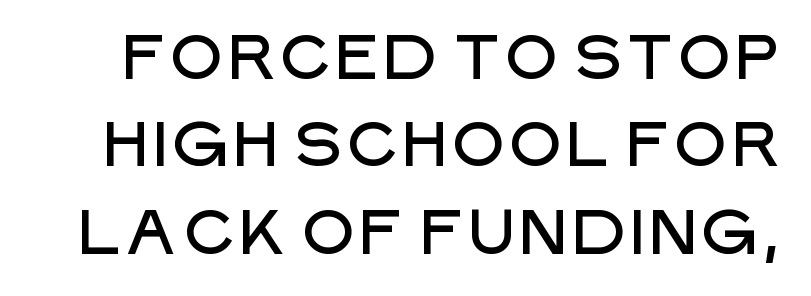
{"serif": "no", "italic": "no", "width": "normal", "stroke_contrast": "low", "x_height": "large", "monospaced": "no", "underline": "no", "line_spacing": "normal", "line_spacing_ratio": 1.41, "letter_spacing": "normal", "letter_spacing_em": 0.0, "glyph_px": 62}
